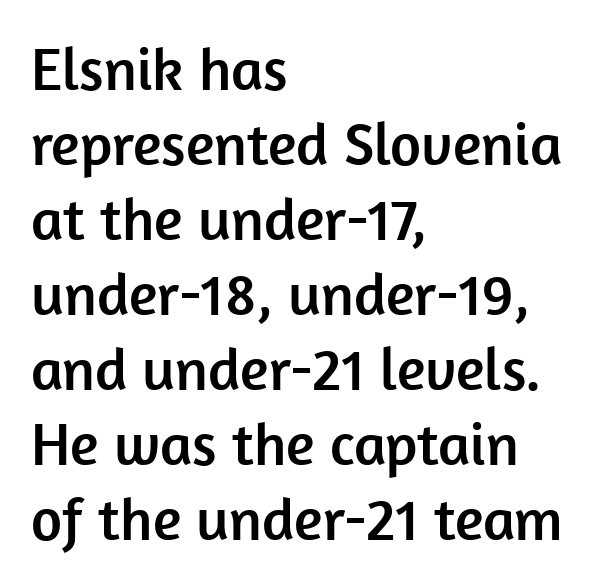
The line-height multiplier appears to be the usual default. Spacing verdict: proportional, widths tailored to each character. Every row of glyphs begins at an identical x-position on the left. These lines were composed using upright roman letters. The type is set solid horizontally, with unmodified tracking.
